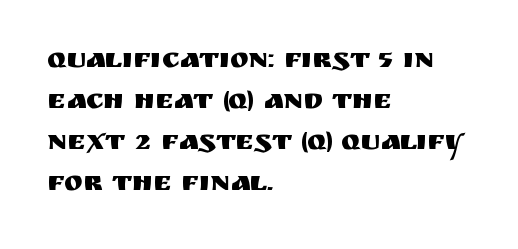
{"serif": "no", "italic": "no", "width": "normal", "stroke_contrast": "medium", "x_height": "large", "monospaced": "no", "underline": "no", "align": "left", "line_spacing": "normal", "line_spacing_ratio": 1.46, "letter_spacing": "normal", "letter_spacing_em": 0.0, "glyph_px": 28}
